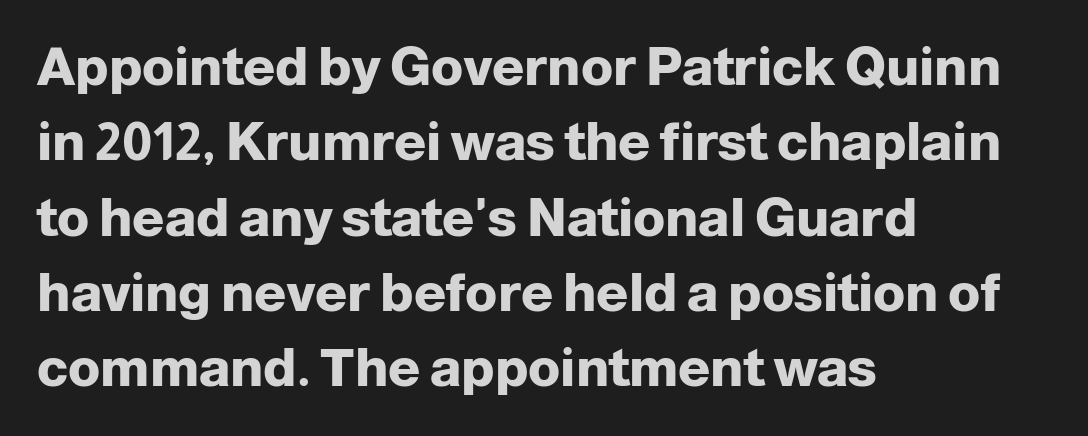
Looks like regular typesetting: each glyph gets only the width it needs. These lines are set flush left with a ragged right edge. The passage shown is typeset with a sans-serif family. What's the leading like? Ordinary, nothing unusual.
